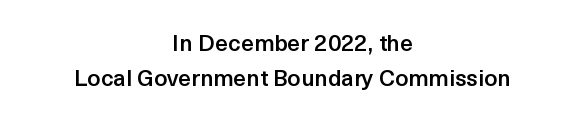
{"italic": "no", "bold": "semi", "underline": "no", "align": "center", "line_spacing": "normal", "line_spacing_ratio": 1.54, "letter_spacing": "normal", "letter_spacing_em": 0.0, "glyph_px": 23}
